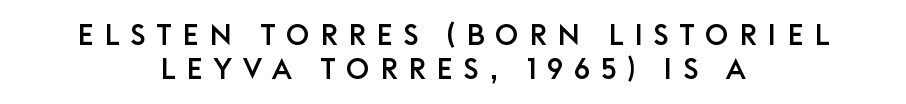
Q: Is the text italic (slanted)? A: No, it is upright.
Q: Is the typeface a serif or a sans-serif typeface? A: Sans-serif.
Q: Is the text underlined? A: No.
Q: How is the paragraph aligned? A: Centered.
Q: Is the spacing between letters normal or unusually wide? A: Unusually wide.
Q: Width (condensed, normal, or wide)? A: Normal.
Q: Stroke contrast? A: Low.
Q: x-height? A: Large.
Q: Monospaced? A: No.
